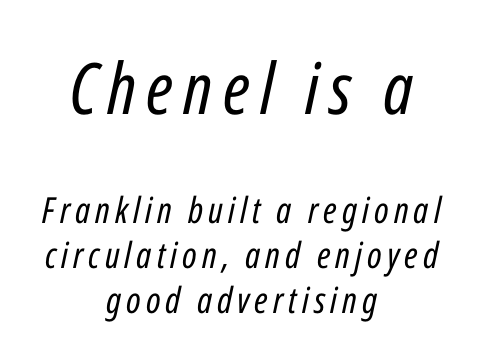
Beneath every word, the page is bare. The weight would be labelled regular, book, light, or lighter still. Type size steps down from the first block to the second. Rendered with sloped, italic letterforms.
